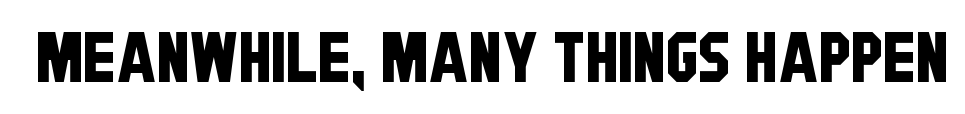
Bare-footed words on every line. The line texture is even and compact thanks to regular tracking. The passage shown is typeset with a sans-serif family. Spacing verdict: proportional, widths tailored to each character.
